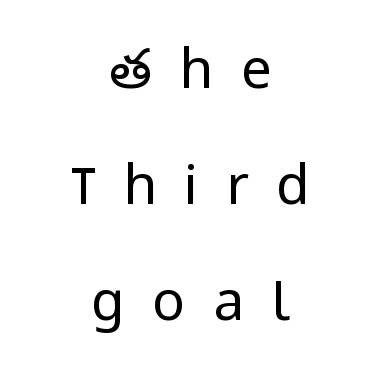
The image shows 55 px regular-weight, condensed sans-serif type, upright; set centered, loose line spacing (2.11x), unusually wide letter spacing (+0.5 em), not underlined; low stroke contrast and a large x-height.
